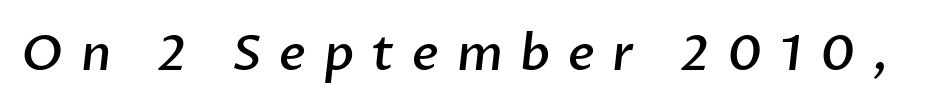
Its strokes are somewhat broadened, the hallmark of semibold type. Display-style spreading of the glyphs; the letterfit is very open. Any mark beneath the type? The region is blank. Serif or sans? Sans — the stroke terminals are bare. Looks like regular typesetting: each glyph gets only the width it needs.
